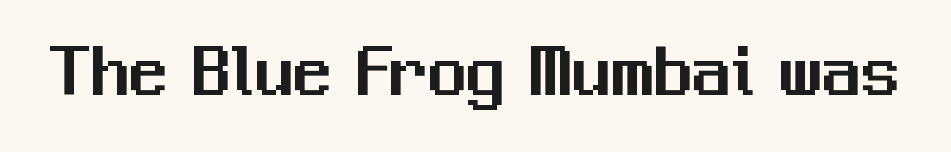
The image shows 77 px sans-serif type, upright; set normal letter spacing, not underlined; medium stroke contrast and a medium x-height.
